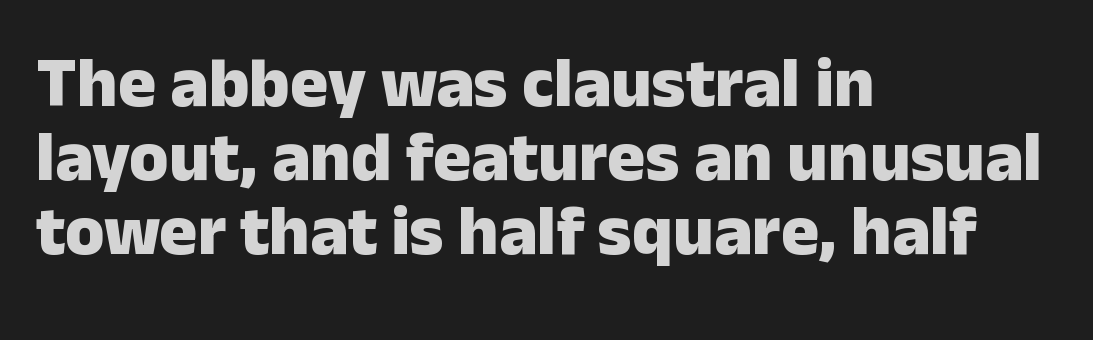
Default kerning and tracking; the words read as compact shapes. The characters look thick and weighty, a clear bold. Spacing verdict: proportional, widths tailored to each character. Casual observation: everything's shoved over to the left.
